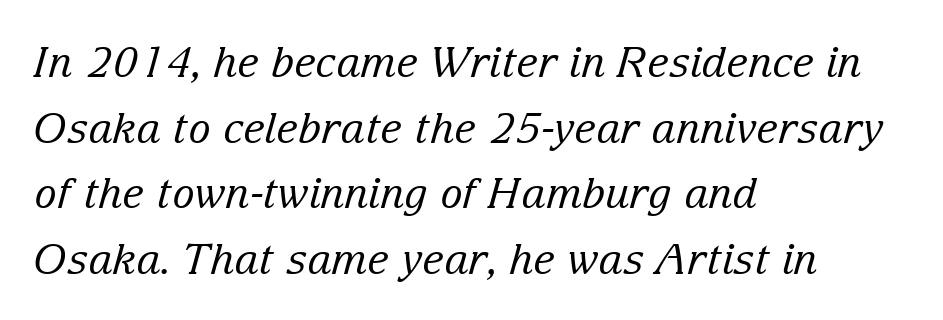
Q: Is the text bold? A: No.
Q: Is the text italic (slanted)? A: Yes, it leans right by about 15 degrees.
Q: Is the typeface a serif or a sans-serif typeface? A: Serif.
Q: Is the text underlined? A: No.
Q: How is the paragraph aligned? A: Left-aligned.
Q: Is the spacing between letters normal or unusually wide? A: Normal.
Q: Is the spacing between lines tight, normal or loose? A: Normal.
Q: Width (condensed, normal, or wide)? A: Normal.
Q: Stroke contrast? A: Low.
Q: x-height? A: Medium.
Q: Monospaced? A: No.
